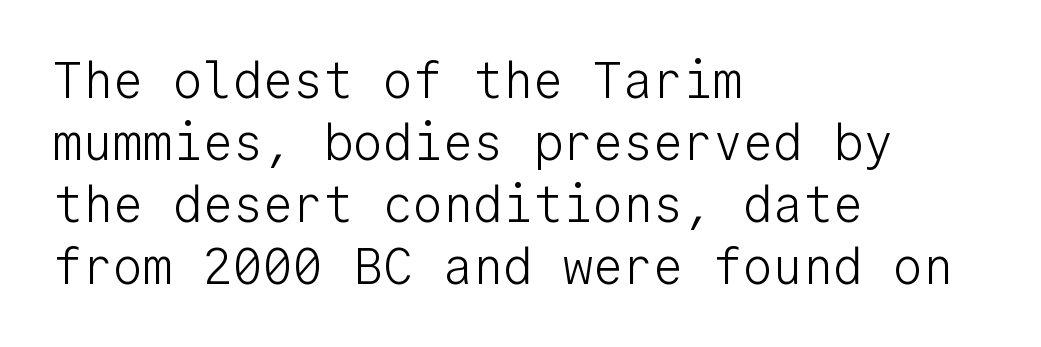
Q: Is the text bold? A: No.
Q: Is the text italic (slanted)? A: No, it is upright.
Q: Is the typeface a serif or a sans-serif typeface? A: Sans-serif.
Q: Is the text underlined? A: No.
Q: How is the paragraph aligned? A: Left-aligned.
Q: Is the spacing between letters normal or unusually wide? A: Normal.
Q: Width (condensed, normal, or wide)? A: Normal.
Q: Stroke contrast? A: Low.
Q: x-height? A: Medium.
Q: Monospaced? A: Yes.
